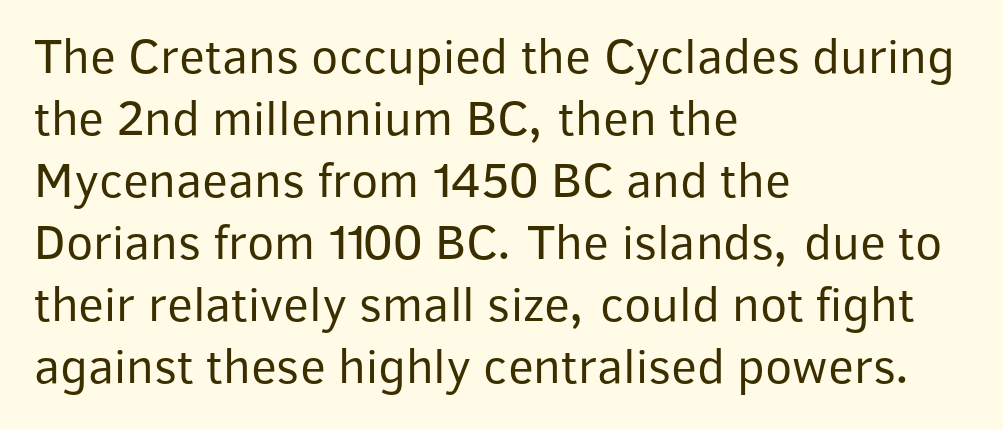
Q: Is the text bold? A: No.
Q: Is the text italic (slanted)? A: No, it is upright.
Q: Is the typeface a serif or a sans-serif typeface? A: Sans-serif.
Q: Is the text underlined? A: No.
Q: How is the paragraph aligned? A: Left-aligned.
Q: Is the spacing between letters normal or unusually wide? A: Normal.
Q: Width (condensed, normal, or wide)? A: Normal.
Q: Stroke contrast? A: Low.
Q: x-height? A: Medium.
Q: Monospaced? A: No.
